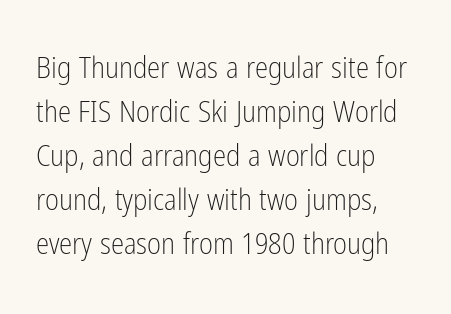
The image shows 30 px light, condensed sans-serif type, upright; set left-aligned, normal line spacing (1.47x), normal letter spacing, not underlined; low stroke contrast and a medium x-height.
